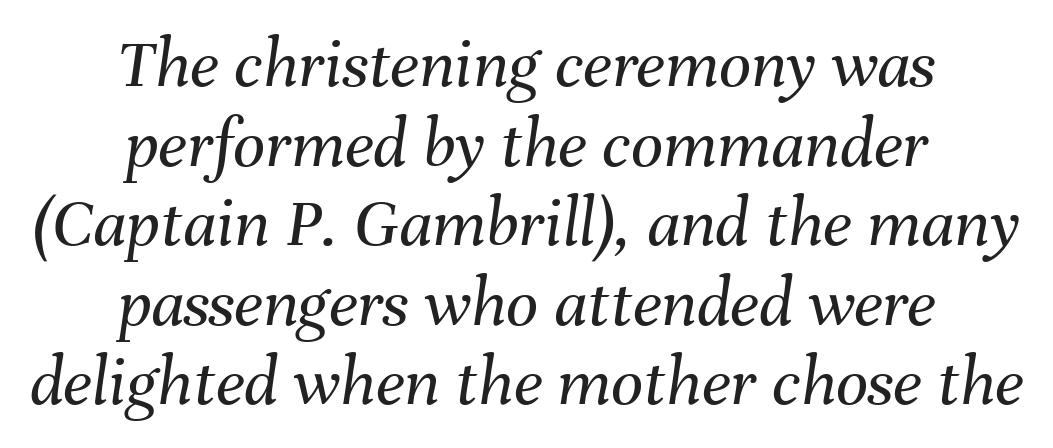
The image shows 71 px regular-weight type, italic (leaning right); set centered, tight line spacing (1.12x), normal letter spacing, not underlined; medium stroke contrast and a medium x-height.
